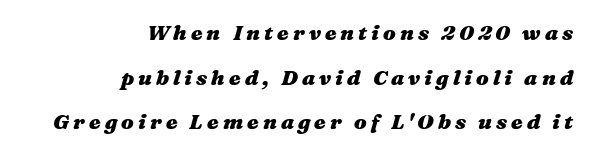
The image shows 21 px bold type, italic (leaning right); set right-aligned, loose line spacing (2.13x), not underlined.
